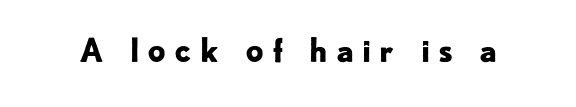
The passage shown is emphatically bold. Do the characters align in a grid? No, the font is proportional. Inter-character spacing is expanded well beyond the font's built-in metrics. The gap between lines stays unmarked.
